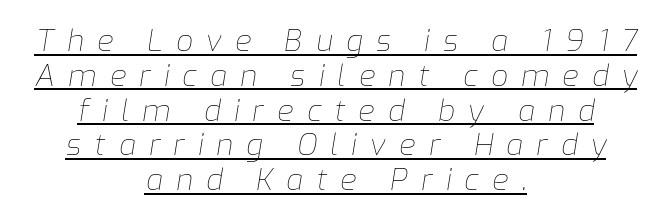
{"italic": "yes", "lean": "right", "slant_degrees": 9, "bold": "no", "weight": "thin", "width": "normal", "stroke_contrast": "low", "x_height": "medium", "monospaced": "no", "underline": "yes", "align": "center", "line_spacing_ratio": 1.16, "letter_spacing": "wide", "letter_spacing_em": 0.44, "glyph_px": 30}
